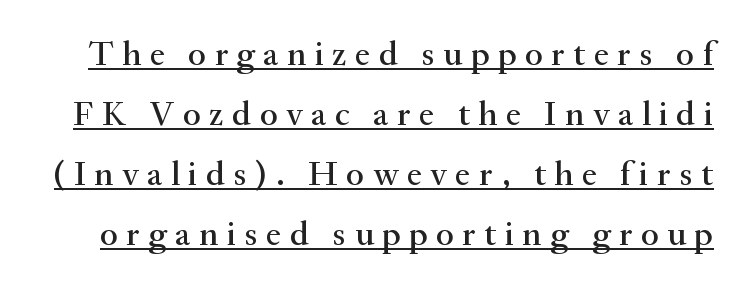
The image shows 35 px serif type, upright; set line spacing 1.71x, unusually wide letter spacing (+0.24 em), underlined; medium stroke contrast and a small x-height.
